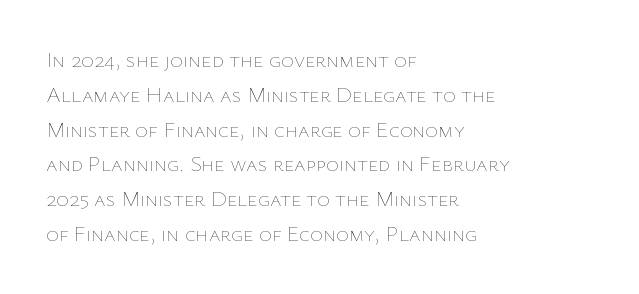
{"italic": "no", "bold": "no", "underline": "no", "align": "left", "line_spacing": "normal", "line_spacing_ratio": 1.58, "letter_spacing": "normal", "letter_spacing_em": 0.0, "glyph_px": 22}
